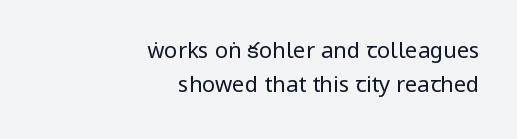
The letters stand upright; this is a roman face. Tracking value appears to be zero — textbook default spacing. Notice how descenders clear the ascenders below comfortably — that's standard leading. Heft: none added — not bold. The foot of each line stays bare and open. The ragged edge is on the left, which tells us the setting is flush right.
